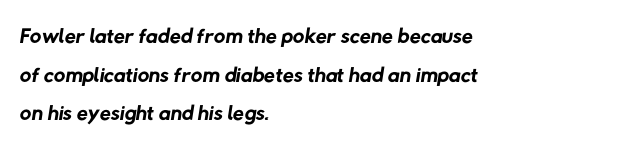
The paragraph shown leans on its left margin. The type family on display is of the sans-serif kind. No extra ink here — the face is not bold. In terms of letterspacing, this is plain default setting. Check the space under the baseline: it is left empty.
